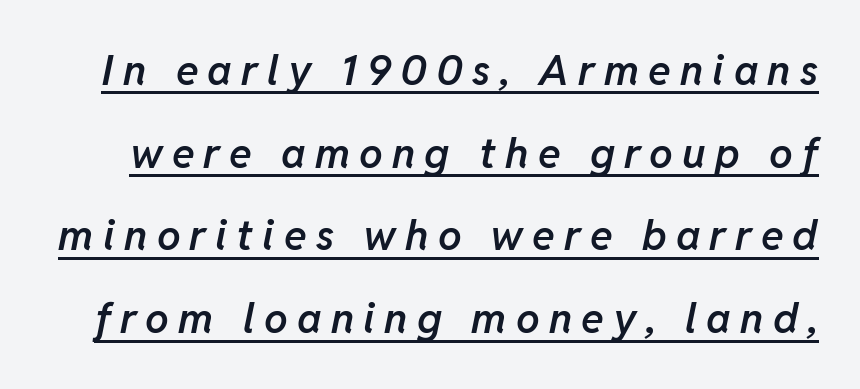
{"italic": "yes", "lean": "right", "slant_degrees": 11, "bold": "semi", "weight": "semibold", "width": "normal", "stroke_contrast": "low", "x_height": "medium", "monospaced": "no", "underline": "yes", "line_spacing": "loose", "line_spacing_ratio": 1.97, "letter_spacing": "wide", "letter_spacing_em": 0.22, "glyph_px": 42}
